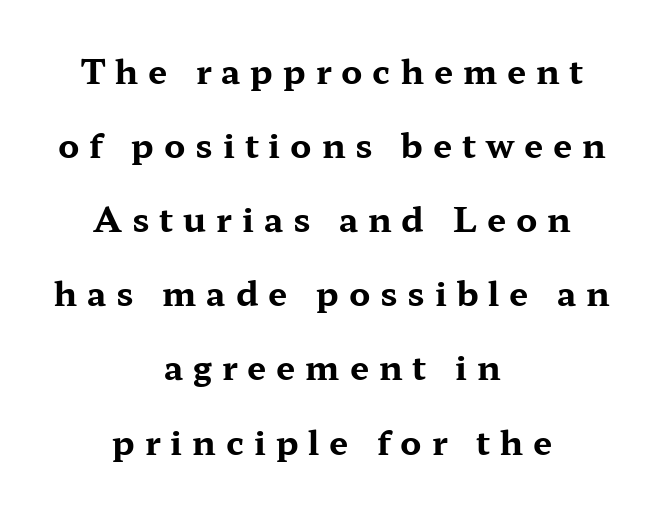
The image shows 34 px bold, wide serif type, upright; set centered, loose line spacing (2.18x), unusually wide letter spacing (+0.29 em), not underlined; medium stroke contrast and a medium x-height.
